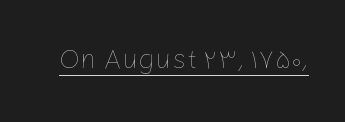
The weight would be labelled regular, book, light, or lighter still. The string is rendered with underlining switched on. The rendering uses natural spacing where letterforms have individual widths. There is no visible air inserted between adjacent glyphs. The lettering holds an erect, upright posture throughout.
